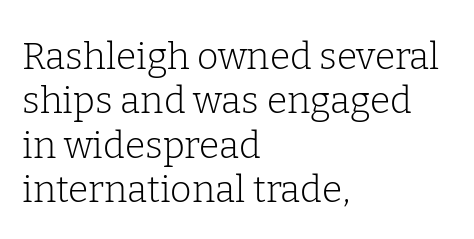
The image shows 37 px light serif type, upright; set left-aligned, line spacing 1.2x, normal letter spacing, not underlined; low stroke contrast and a medium x-height.
